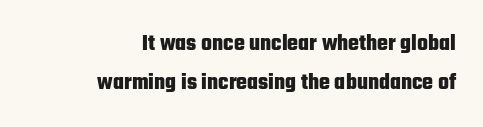
Spacing between characters is what you'd get straight out of the box. Notice how thick the strokes are: this is what a full bold looks like. Posture: straight, roman, zero tilt. This rendering features lettering with no underline. Teacher's note: observe the even right margin — that is flush-right alignment. If you measured baseline to baseline, you'd find a middling distance.
